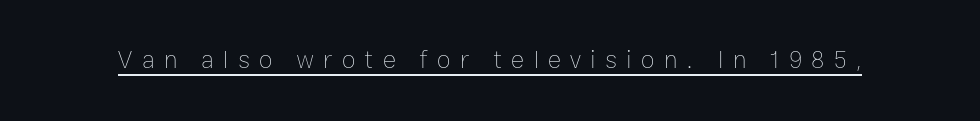
The image shows 25 px text type, upright; set unusually wide letter spacing (+0.37 em), underlined.
